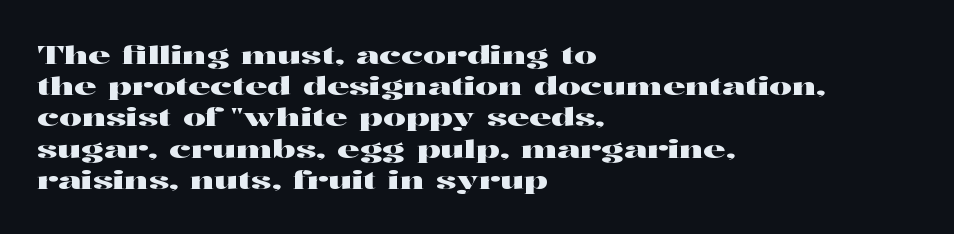
If you drew a line through each stem, it would be perfectly vertical. Leading: standard. The setting favours the left margin, as ordinary paragraphs usually do. Nobody touched the tracking dial on this one. Lines of text with bare space underneath.
